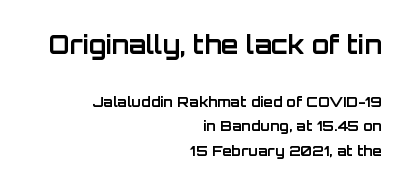
{"italic": "no", "bold": "yes", "underline": "no", "align": "right", "line_spacing_ratio": 1.75, "letter_spacing": "normal", "letter_spacing_em": 0.0, "larger_block": "first", "size_ratio": 1.79, "glyph_px": 25}
